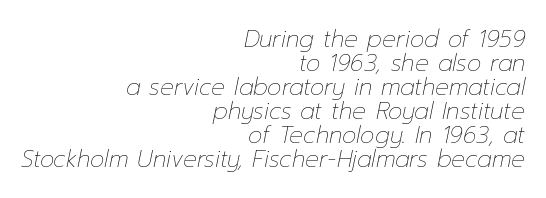
The image shows 23 px text type, italic (leaning right); set right-aligned, tight line spacing (1.04x), normal letter spacing, not underlined.
